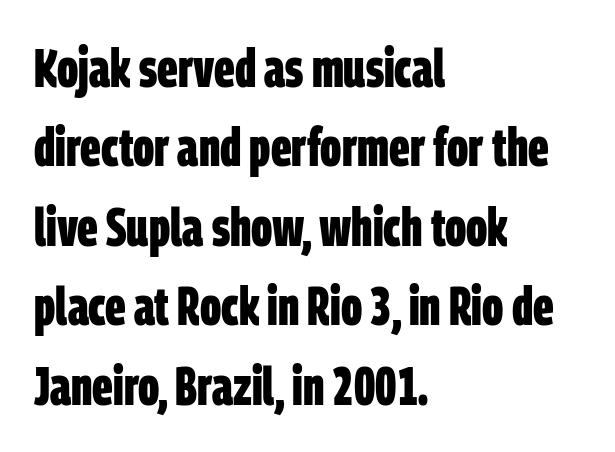
{"serif": "no", "bold": "yes", "weight": "bold", "width": "condensed", "stroke_contrast": "low", "x_height": "large", "monospaced": "no", "underline": "no", "align": "left", "line_spacing": "normal", "line_spacing_ratio": 1.47, "letter_spacing": "normal", "letter_spacing_em": 0.0, "glyph_px": 54}
